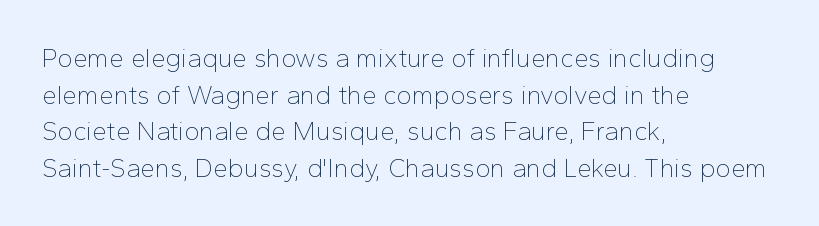
The image shows 26 px text type, upright; set left-aligned, normal line spacing (1.41x), normal letter spacing, not underlined.
